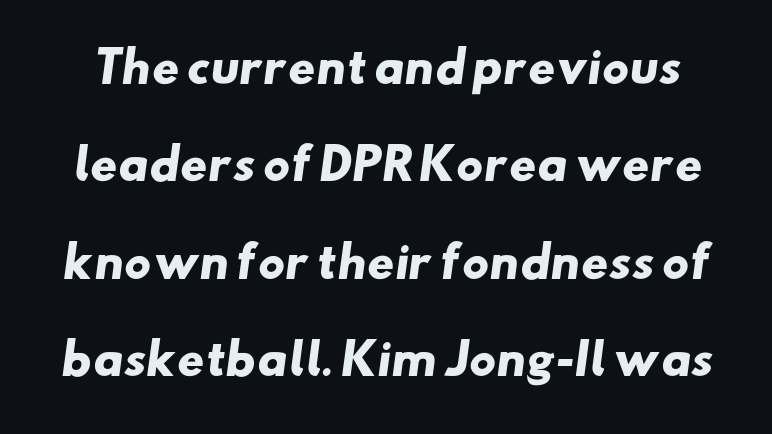
The rendering shows plain stroke endings on the letterforms — a sans-serif design. Look at the stroke-to-counter ratio: heavy, a bold. Any mark beneath the type? The region is blank. There is no visible air inserted between adjacent glyphs. This sample has the flowing, uneven cadence of proportional lettering.
